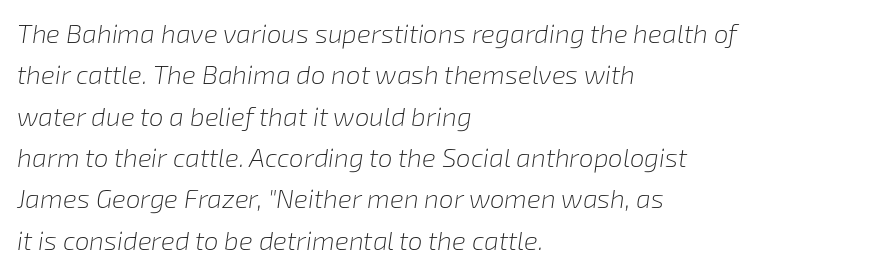
The image shows 26 px text type, italic (leaning right); set left-aligned, normal line spacing (1.59x), normal letter spacing, not underlined.
